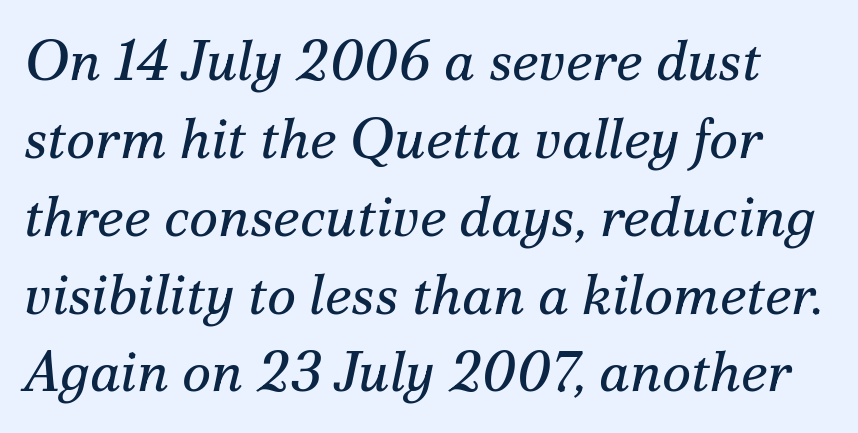
{"serif": "yes", "italic": "yes", "lean": "right", "slant_degrees": 12, "bold": "no", "weight": "regular", "width": "normal", "stroke_contrast": "medium", "x_height": "small", "monospaced": "no", "underline": "no", "line_spacing": "normal", "line_spacing_ratio": 1.39, "letter_spacing": "normal", "letter_spacing_em": 0.0, "glyph_px": 56}
